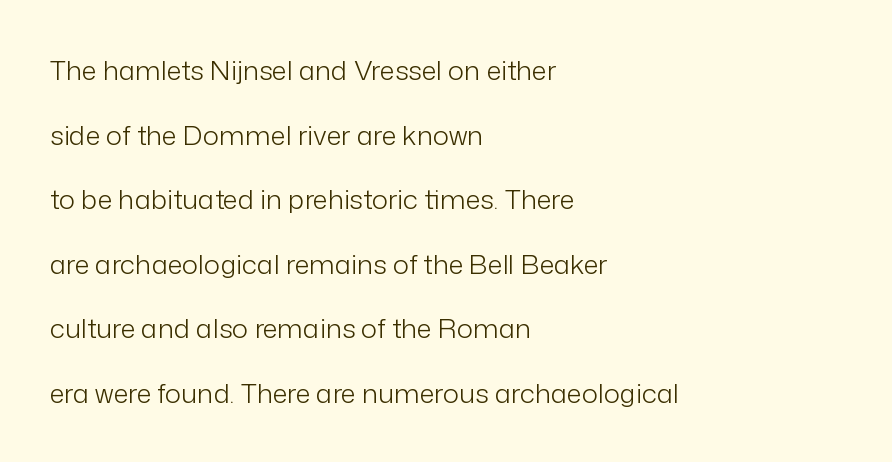
{"italic": "no", "bold": "no", "underline": "no", "align": "left", "line_spacing": "loose", "line_spacing_ratio": 2.39, "letter_spacing": "normal", "letter_spacing_em": 0.0, "glyph_px": 27}
